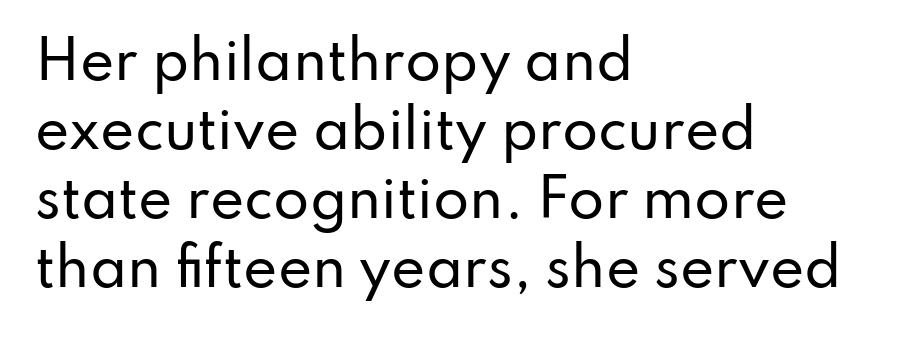
The image shows 52 px sans-serif type, upright; set left-aligned, normal line spacing (1.33x), normal letter spacing, not underlined; low stroke contrast and a small x-height.
